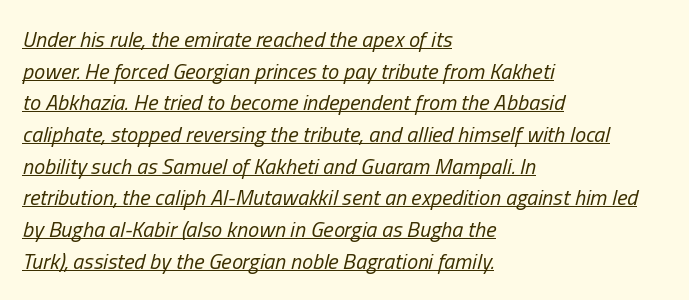
The image shows 22 px text type, italic (leaning right); set left-aligned, normal line spacing (1.44x), normal letter spacing, underlined.
